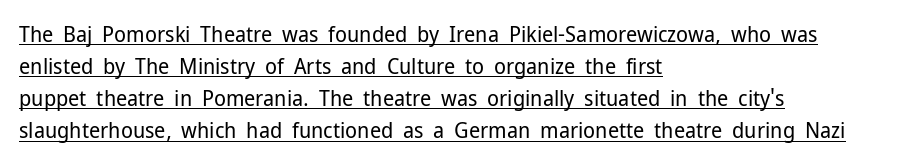
Q: Is the text bold? A: No.
Q: Is the text italic (slanted)? A: No, it is upright.
Q: Is the text underlined? A: Yes.
Q: How is the paragraph aligned? A: Left-aligned.
Q: Is the spacing between letters normal or unusually wide? A: Normal.
Q: Is the spacing between lines tight, normal or loose? A: Normal.
